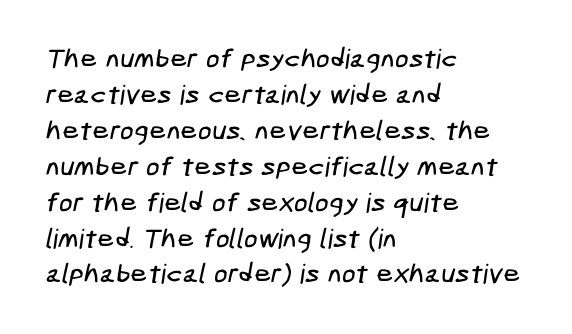
{"underline": "no", "align": "left", "line_spacing": "normal", "line_spacing_ratio": 1.33, "letter_spacing": "normal", "letter_spacing_em": 0.0, "glyph_px": 27}
